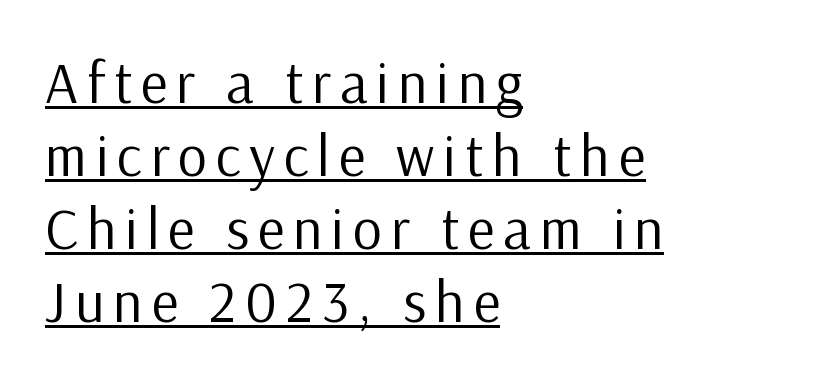
The image shows 58 px regular-weight sans-serif type, upright; set left-aligned, normal line spacing (1.26x), underlined; low stroke contrast and a medium x-height.
